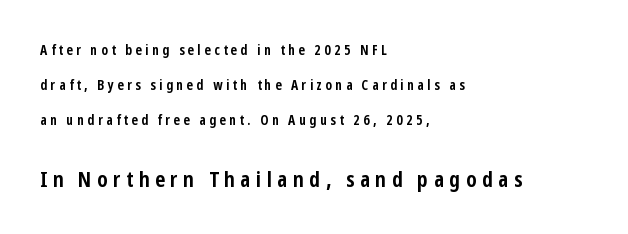
Q: Is the text bold? A: Yes.
Q: Is the text italic (slanted)? A: No, it is upright.
Q: Is the text underlined? A: No.
Q: How is the paragraph aligned? A: Left-aligned.
Q: Is the spacing between letters normal or unusually wide? A: Unusually wide.
Q: Is the spacing between lines tight, normal or loose? A: Loose.
Q: Which block of text is set in a larger size, the first (top) or the second (bottom)? A: The second (bottom) one.
